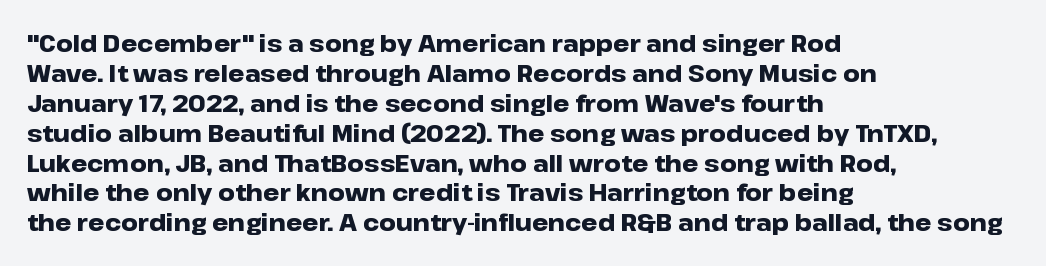
Q: Is the text bold? A: Yes.
Q: Is the text italic (slanted)? A: No, it is upright.
Q: Is the text underlined? A: No.
Q: How is the paragraph aligned? A: Left-aligned.
Q: Is the spacing between letters normal or unusually wide? A: Normal.
Q: Is the spacing between lines tight, normal or loose? A: Normal.
